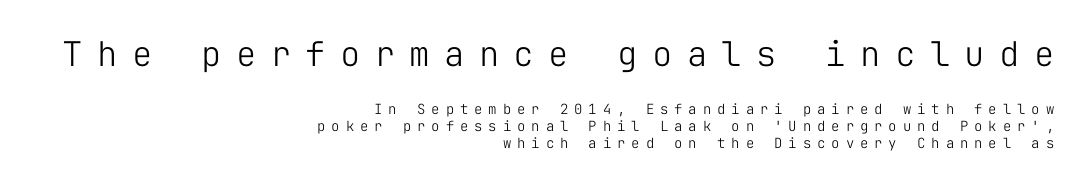
This rendering employs a face without finishing strokes, i.e., a sans-serif. The axis of the letterforms is exactly vertical. The area under the type is left untouched. A quiet, ordinary-to-light weight characterises the typeface. The rendering shrinks the type as you move from the upper chunk to the lower. Tracking here is generous; glyphs stand well apart from one another.
